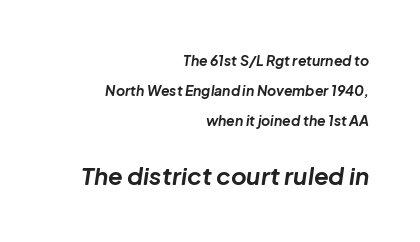
Q: Is the text bold? A: Yes.
Q: Is the text italic (slanted)? A: Yes, it leans right by about 8 degrees.
Q: Is the text underlined? A: No.
Q: How is the paragraph aligned? A: Right-aligned.
Q: Is the spacing between letters normal or unusually wide? A: Normal.
Q: Is the spacing between lines tight, normal or loose? A: Loose.
Q: Which block of text is set in a larger size, the first (top) or the second (bottom)? A: The second (bottom) one.
